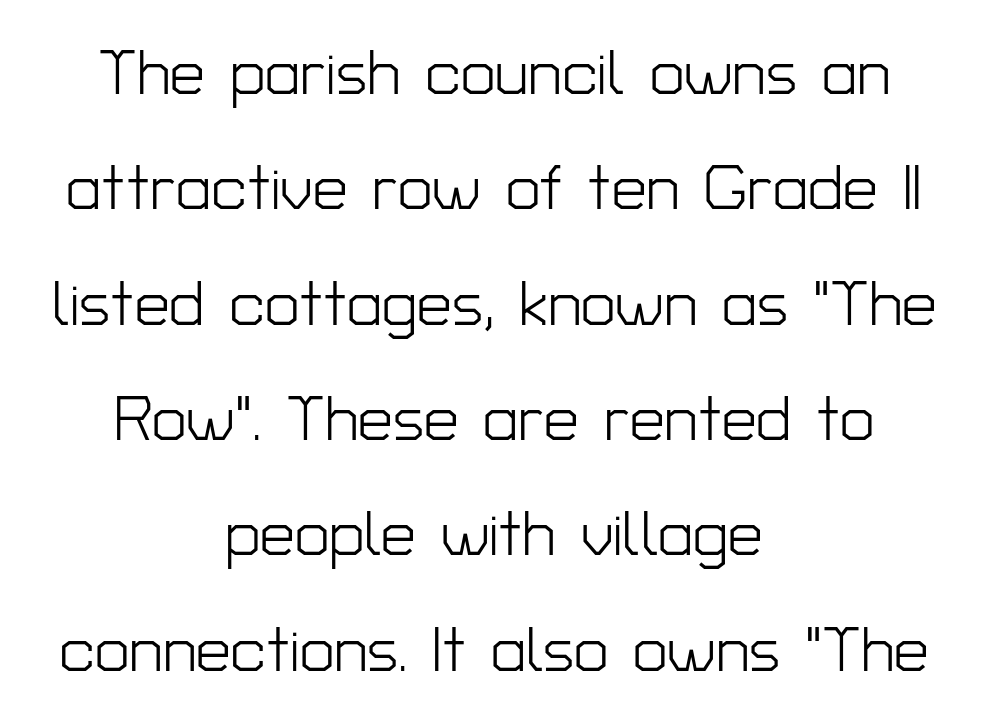
The letters sit at their default tracking, neither squeezed nor spread. Note the varied advance widths — an 'i' is clearly narrower than an 'm'. Does the lettering tilt? It doesn't — this is upright. The font is comparable to plain body text, perhaps lighter.
